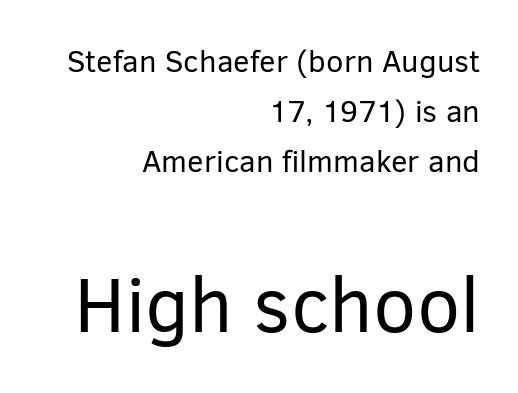
Nothing sits at the stroke ends, so this counts as sans-serif. Caption: standard tracking, unaltered. A student would notice the bottom passage is typeset larger than what precedes it. The rag falls on the left side of this text block.
